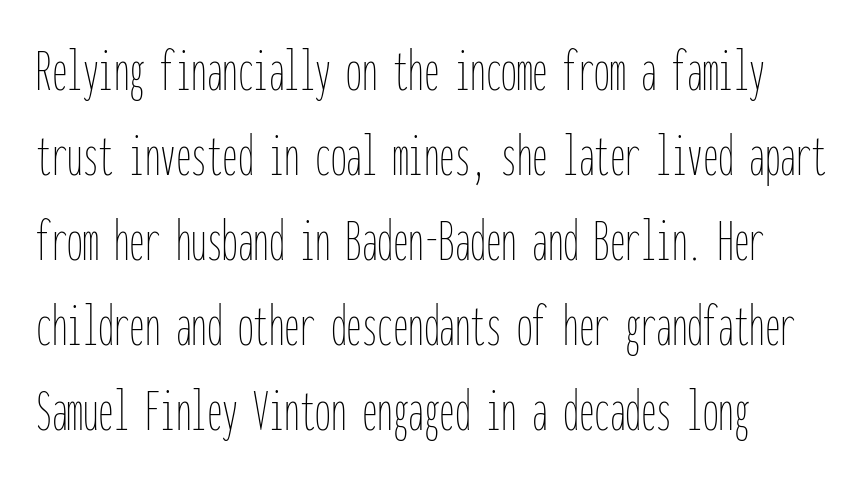
Stroke thickness stays within the range of a standard reading face or lighter. Anything drawn beneath the words? Only blank space. Does extra space separate the letters? No, they use regular spacing. Leading matches the norm, producing a regular column. Spacing verdict: monospaced, one width for all characters.
